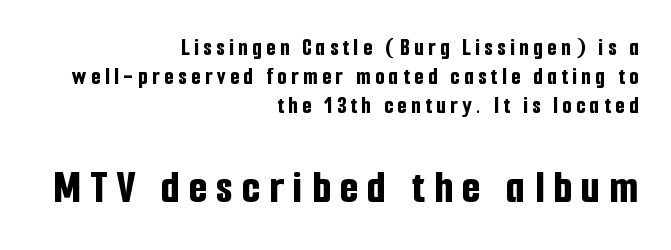
The image shows 48 px bold, condensed sans-serif type, upright; set right-aligned, line spacing 1.2x, not underlined; the second (bottom) block is 2.0x larger; low stroke contrast and a medium x-height.
